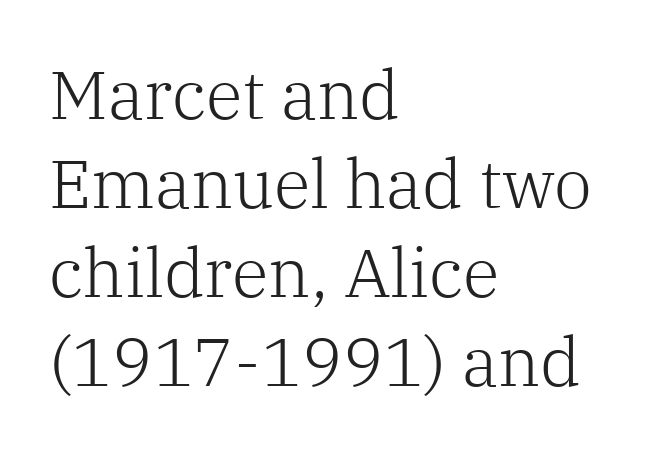
Q: Is the text bold? A: No.
Q: Is the text italic (slanted)? A: No, it is upright.
Q: Is the typeface a serif or a sans-serif typeface? A: Serif.
Q: Is the text underlined? A: No.
Q: How is the paragraph aligned? A: Left-aligned.
Q: Is the spacing between letters normal or unusually wide? A: Normal.
Q: Is the spacing between lines tight, normal or loose? A: Normal.
Q: Width (condensed, normal, or wide)? A: Normal.
Q: Stroke contrast? A: Low.
Q: x-height? A: Medium.
Q: Monospaced? A: No.
